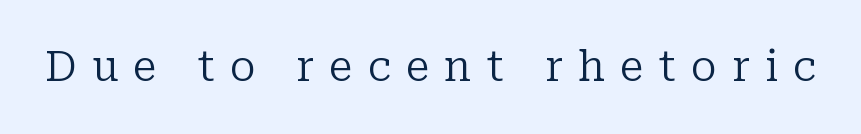
The image shows 41 px regular-weight serif type, upright; set unusually wide letter spacing (+0.37 em), not underlined; low stroke contrast and a medium x-height.
